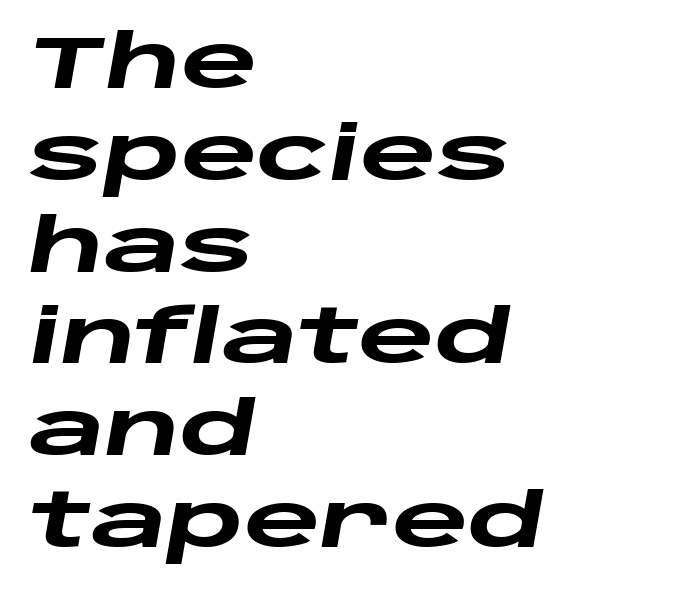
Weight: bold. There's an unmistakable incline to the writing here. The foot of each line stays bare and open. The lines in this sample share a left origin and differ only in where they stop.
